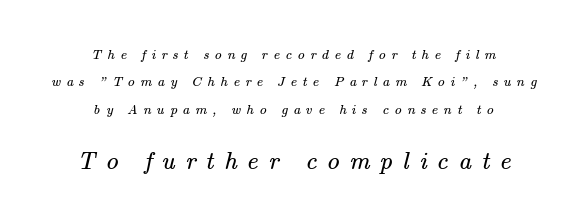
The image shows 25 px text type; set centered, loose line spacing (1.95x), unusually wide letter spacing (+0.4 em), not underlined; the second (bottom) block is 1.79x larger.
